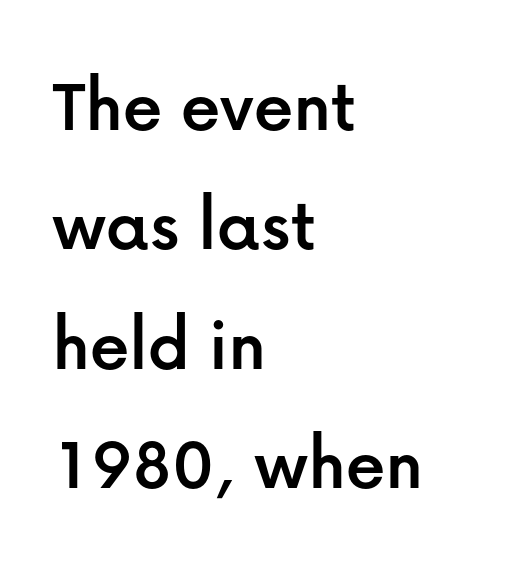
Q: Is the text italic (slanted)? A: No, it is upright.
Q: Is the typeface a serif or a sans-serif typeface? A: Sans-serif.
Q: Is the text underlined? A: No.
Q: How is the paragraph aligned? A: Left-aligned.
Q: Is the spacing between letters normal or unusually wide? A: Normal.
Q: Is the spacing between lines tight, normal or loose? A: Normal.
Q: Width (condensed, normal, or wide)? A: Normal.
Q: Stroke contrast? A: Low.
Q: x-height? A: Medium.
Q: Monospaced? A: No.
